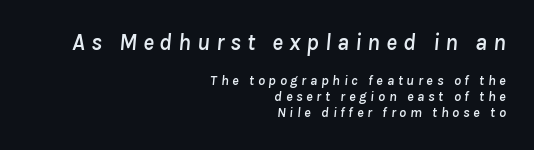
Q: Is the text italic (slanted)? A: Yes, it leans right by about 8 degrees.
Q: Is the text underlined? A: No.
Q: How is the paragraph aligned? A: Right-aligned.
Q: Is the spacing between letters normal or unusually wide? A: Unusually wide.
Q: Is the spacing between lines tight, normal or loose? A: Tight.
Q: Which block of text is set in a larger size, the first (top) or the second (bottom)? A: The first (top) one.
